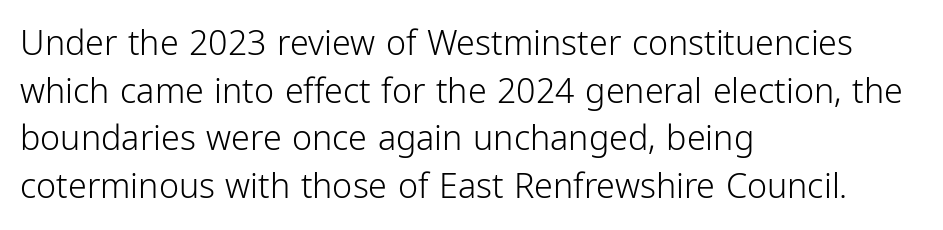
{"serif": "no", "italic": "no", "bold": "no", "weight": "light", "width": "condensed", "stroke_contrast": "low", "x_height": "medium", "monospaced": "no", "underline": "no", "align": "left", "line_spacing": "normal", "line_spacing_ratio": 1.4, "letter_spacing": "normal", "letter_spacing_em": 0.0, "glyph_px": 34}
